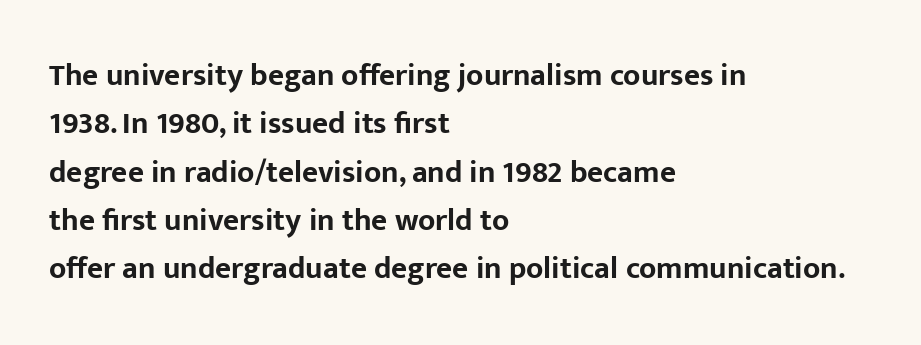
Q: Is the text bold? A: Yes.
Q: Is the text italic (slanted)? A: No, it is upright.
Q: Is the typeface a serif or a sans-serif typeface? A: Sans-serif.
Q: Is the text underlined? A: No.
Q: How is the paragraph aligned? A: Left-aligned.
Q: Is the spacing between letters normal or unusually wide? A: Normal.
Q: Is the spacing between lines tight, normal or loose? A: Normal.
Q: Width (condensed, normal, or wide)? A: Normal.
Q: Stroke contrast? A: Low.
Q: x-height? A: Medium.
Q: Monospaced? A: No.
